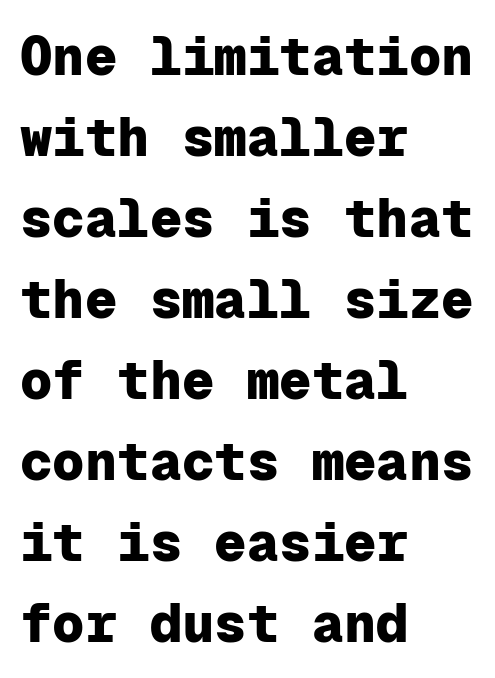
{"serif": "no", "italic": "no", "bold": "yes", "weight": "heavy", "width": "normal", "stroke_contrast": "low", "x_height": "medium", "monospaced": "yes", "underline": "no", "align": "left", "line_spacing": "normal", "line_spacing_ratio": 1.5, "letter_spacing": "normal", "letter_spacing_em": 0.0, "glyph_px": 54}
